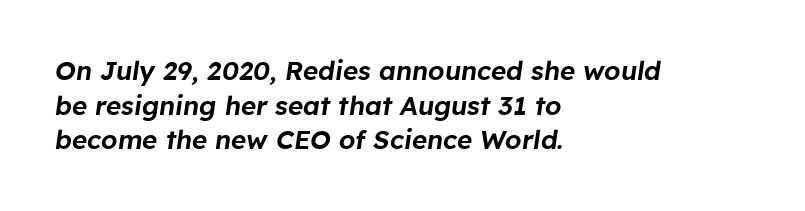
Nobody touched the tracking dial on this one. Only glyphs here, with clear space below each row. Is the block centered? No — it sits flush against the left margin. Rows of type keep a routine distance in the vertical direction. If you drew a line through each stem, it would be angled.
